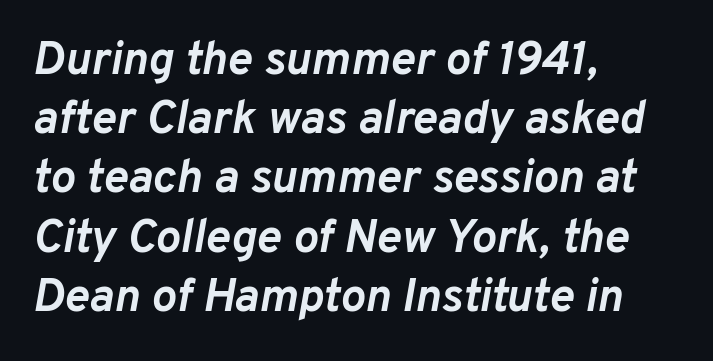
The image shows 47 px semibold type, italic (leaning right); set left-aligned, normal line spacing (1.26x), normal letter spacing, not underlined; low stroke contrast and a medium x-height.
